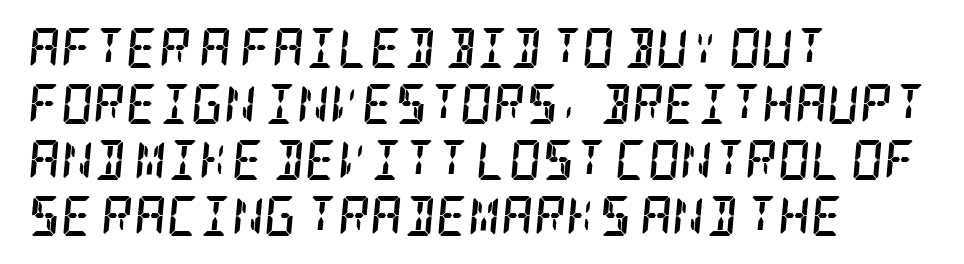
Between one letter and the next there's only the usual sliver of space. Summary of vertical rhythm: regular, with standard interline spacing. Thick stems and heavy bowls — unmistakably bold. Old-style or modern, the face here clearly has serifs. The words here are not underlined.
